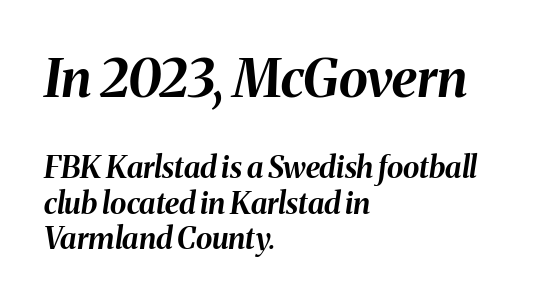
{"italic": "yes", "lean": "right", "slant_degrees": 8, "bold": "yes", "weight": "bold", "width": "normal", "stroke_contrast": "medium", "x_height": "medium", "monospaced": "no", "underline": "no", "align": "left", "line_spacing_ratio": 1.17, "letter_spacing": "normal", "letter_spacing_em": 0.0, "larger_block": "first", "size_ratio": 1.77, "glyph_px": 53}
